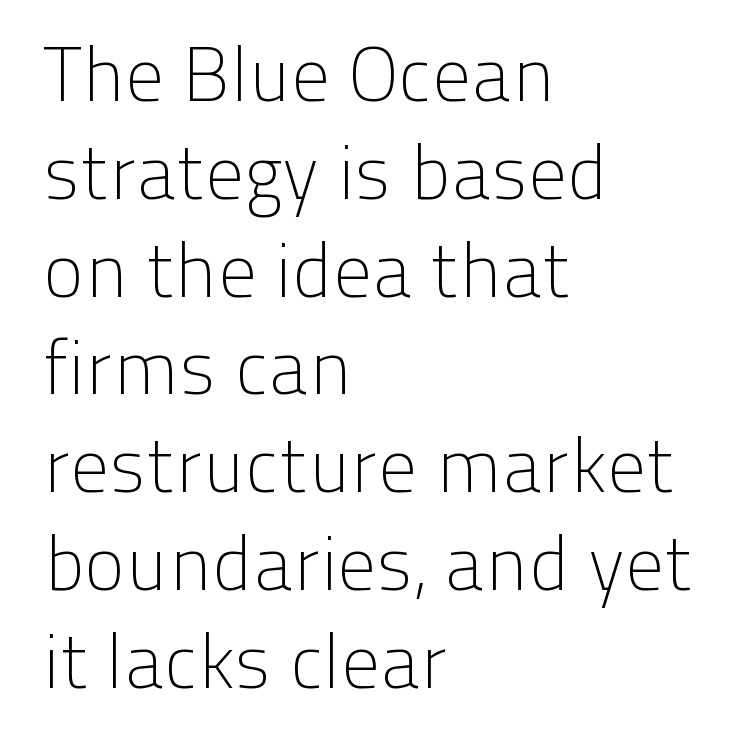
{"serif": "no", "italic": "no", "bold": "no", "weight": "light", "width": "normal", "stroke_contrast": "low", "x_height": "medium", "monospaced": "no", "underline": "no", "align": "left", "line_spacing": "normal", "line_spacing_ratio": 1.27, "letter_spacing": "normal", "letter_spacing_em": 0.0, "glyph_px": 77}
